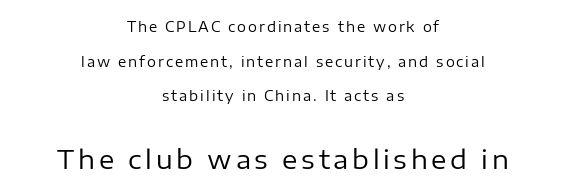
The image shows 26 px text type, upright; set centered, loose line spacing (2.48x), not underlined; the second (bottom) block is 1.86x larger.
